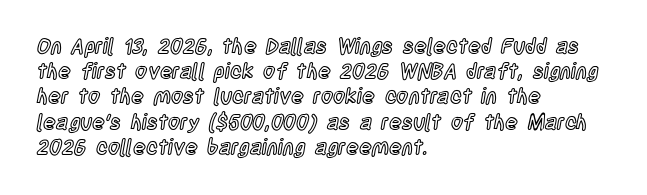
Q: Is the text italic (slanted)? A: Yes.
Q: Is the text underlined? A: No.
Q: How is the paragraph aligned? A: Left-aligned.
Q: Is the spacing between letters normal or unusually wide? A: Normal.
